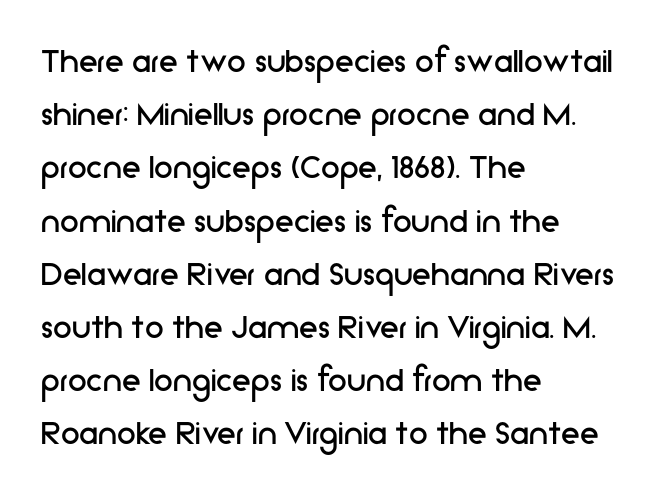
Each letter keeps its own natural width here, so spacing adapts to shape. This rendering leaves character spacing at its baseline value. Leading matches the norm, producing a regular column. Posture: upright roman.
